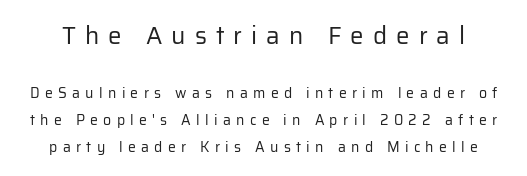
{"italic": "no", "bold": "no", "underline": "no", "line_spacing": "loose", "line_spacing_ratio": 1.94, "letter_spacing": "wide", "letter_spacing_em": 0.38, "larger_block": "first", "size_ratio": 1.71, "glyph_px": 24}
